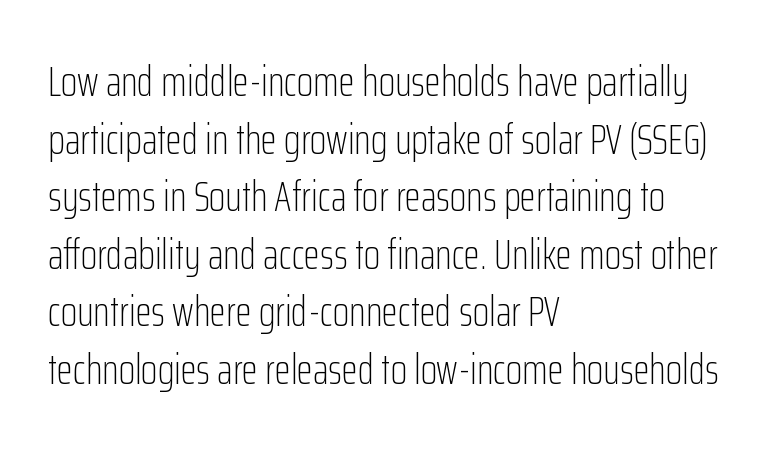
The image shows 42 px light, condensed sans-serif type, upright; set left-aligned, normal line spacing (1.37x), normal letter spacing, not underlined; low stroke contrast and a medium x-height.
